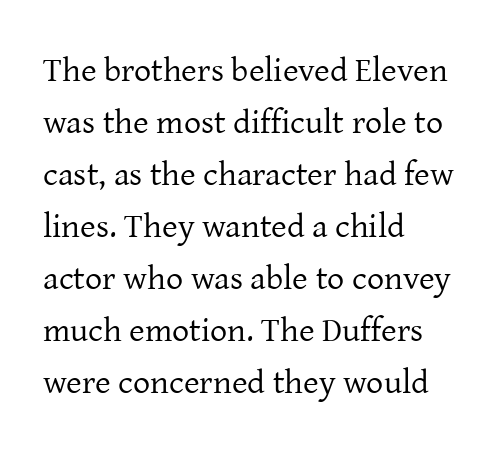
The rows are spaced the way most documents space them. This sample uses plain, unmodified letter spacing. Plain, unruled lines of type. Does the copy run flush right? No — it runs flush left. These glyphs show unthickened strokes, regular width or finer.
